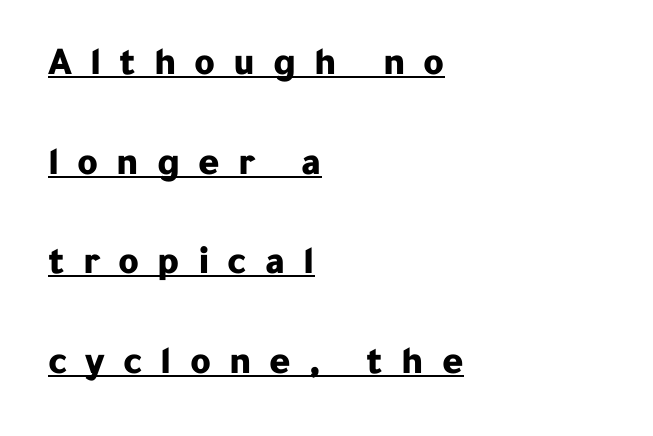
Bold? Absolutely — the strokes are thick and heavy. The passage shown is typeset with a sans-serif family. Unlike italic type, these characters show no tilt at all. Summary of vertical rhythm: relaxed, with wide interline spacing. Loose tracking; the words dissolve into strings of separated letters.
